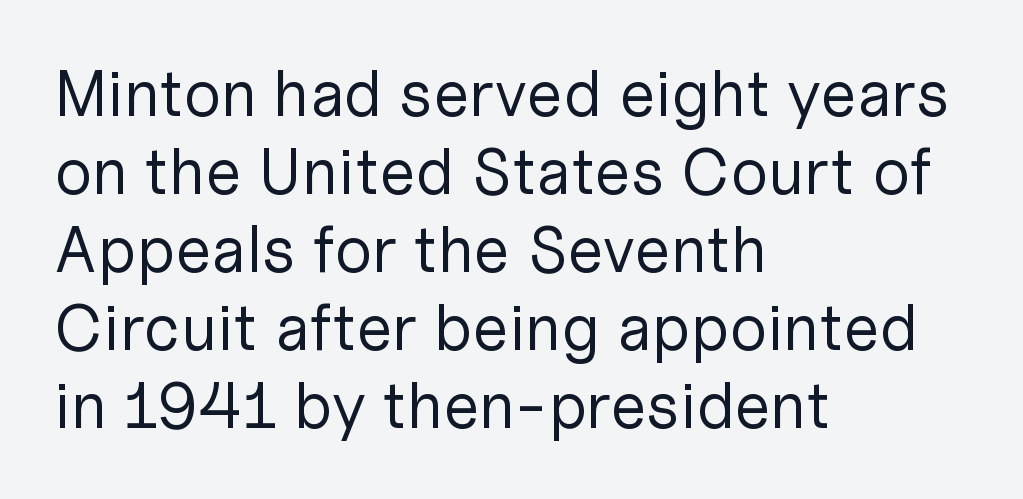
Q: Is the text bold? A: No.
Q: Is the text italic (slanted)? A: No, it is upright.
Q: Is the typeface a serif or a sans-serif typeface? A: Sans-serif.
Q: Is the text underlined? A: No.
Q: How is the paragraph aligned? A: Left-aligned.
Q: Is the spacing between letters normal or unusually wide? A: Normal.
Q: Width (condensed, normal, or wide)? A: Normal.
Q: Stroke contrast? A: Low.
Q: x-height? A: Medium.
Q: Monospaced? A: No.
